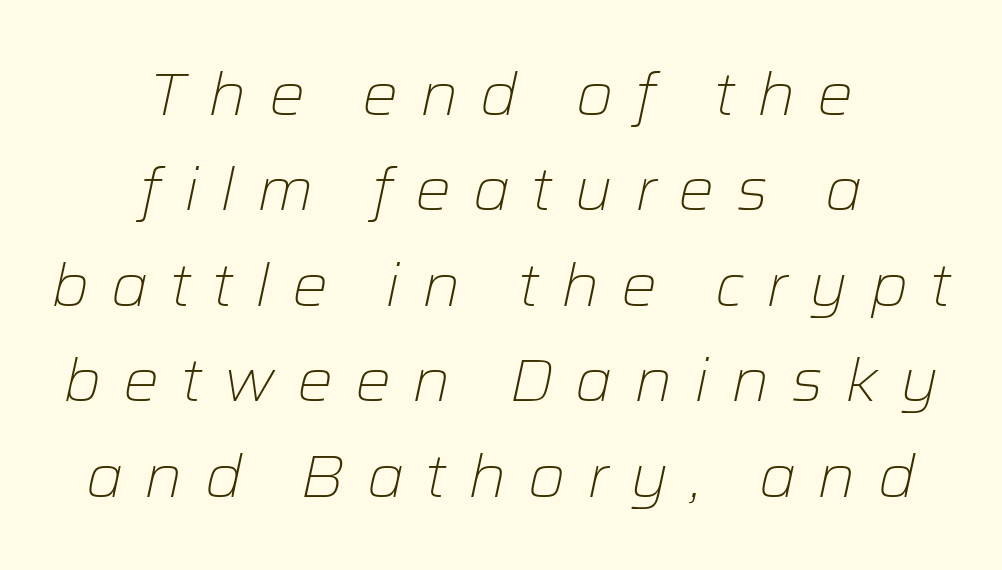
{"italic": "yes", "lean": "right", "slant_degrees": 12, "bold": "no", "weight": "light", "width": "normal", "stroke_contrast": "low", "x_height": "medium", "monospaced": "no", "underline": "no", "align": "center", "line_spacing": "normal", "line_spacing_ratio": 1.59, "letter_spacing": "wide", "letter_spacing_em": 0.36, "glyph_px": 60}
